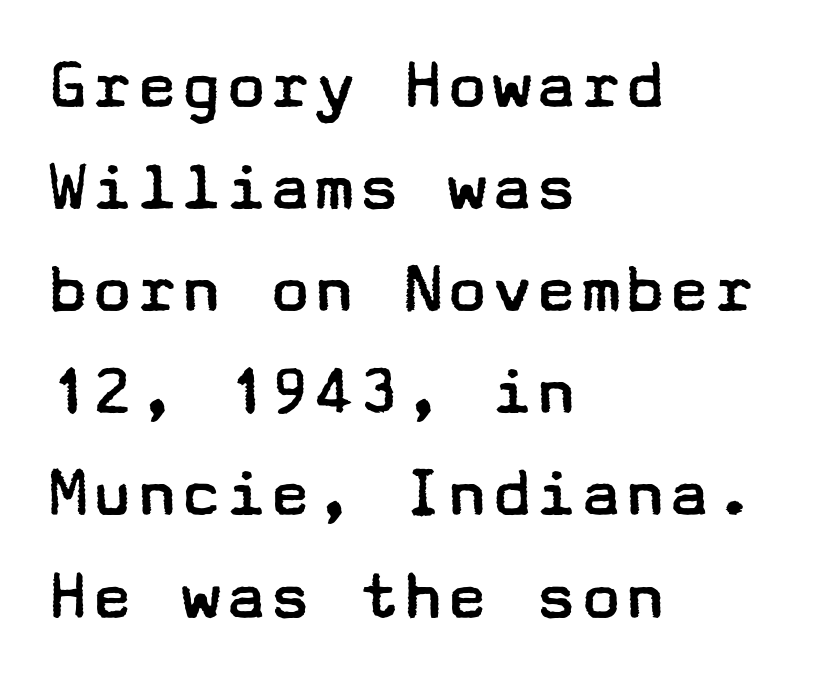
{"serif": "no", "italic": "no", "bold": "no", "weight": "regular", "width": "wide", "stroke_contrast": "low", "x_height": "medium", "underline": "no", "align": "left", "line_spacing": "normal", "line_spacing_ratio": 1.38, "letter_spacing": "normal", "letter_spacing_em": 0.0, "glyph_px": 74}
